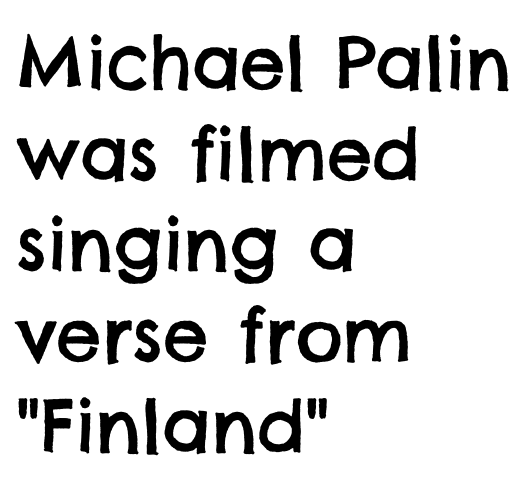
The image shows 72 px sans-serif type; set left-aligned, normal line spacing (1.26x), normal letter spacing, not underlined; low stroke contrast and a large x-height.
